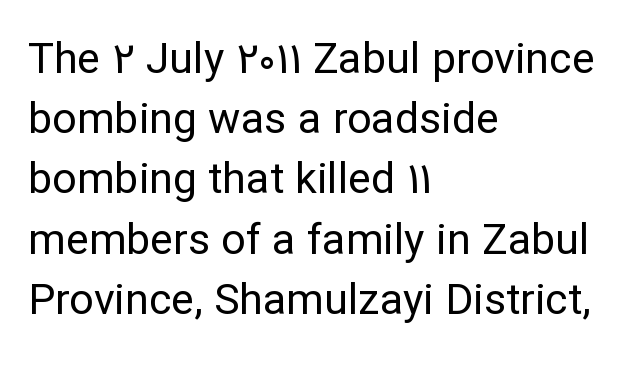
Underlining? Definitely not there. The tracking reads as untouched default to a designer's eye. Whoever set this chose a conventional vertical rhythm. The specimen reads as upright at a glance. The text was rendered using a sans face with plain stroke endings. The lines are quadded left.
